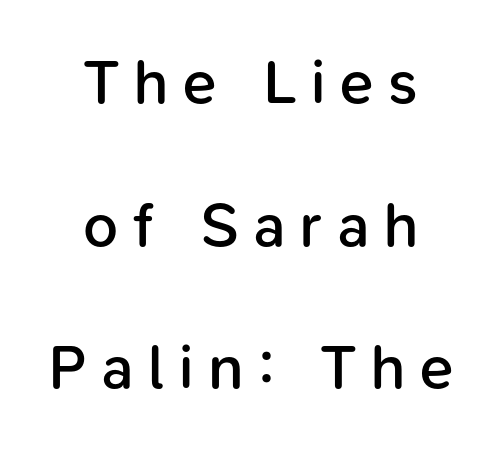
In terms of weight, the rendering is demibold, just under bold. Each letter keeps its own natural width here, so spacing adapts to shape. Decoration check: the copy has no underline. Are there feet on the stems? There aren't — it's a sans. The space between consecutive lines is lavish. The font's upright variant was chosen for this text.
